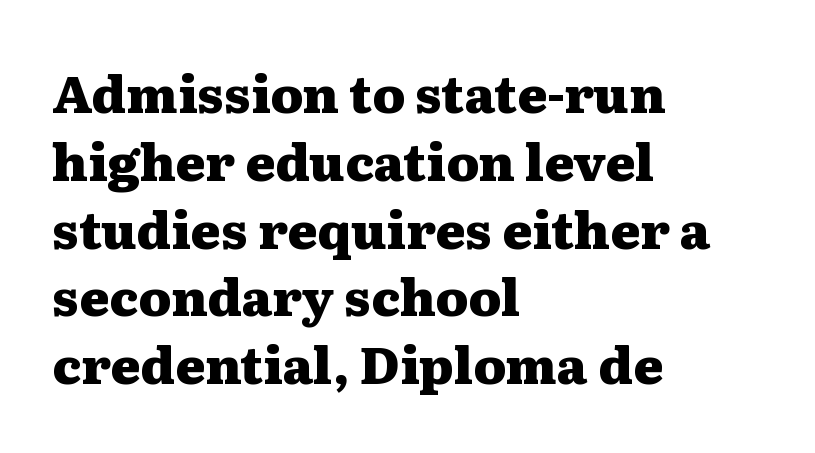
Q: Is the text bold? A: Yes.
Q: Is the text italic (slanted)? A: No, it is upright.
Q: Is the typeface a serif or a sans-serif typeface? A: Serif.
Q: Is the text underlined? A: No.
Q: How is the paragraph aligned? A: Left-aligned.
Q: Is the spacing between letters normal or unusually wide? A: Normal.
Q: Is the spacing between lines tight, normal or loose? A: Normal.
Q: Width (condensed, normal, or wide)? A: Wide.
Q: Stroke contrast? A: Medium.
Q: x-height? A: Medium.
Q: Monospaced? A: No.
